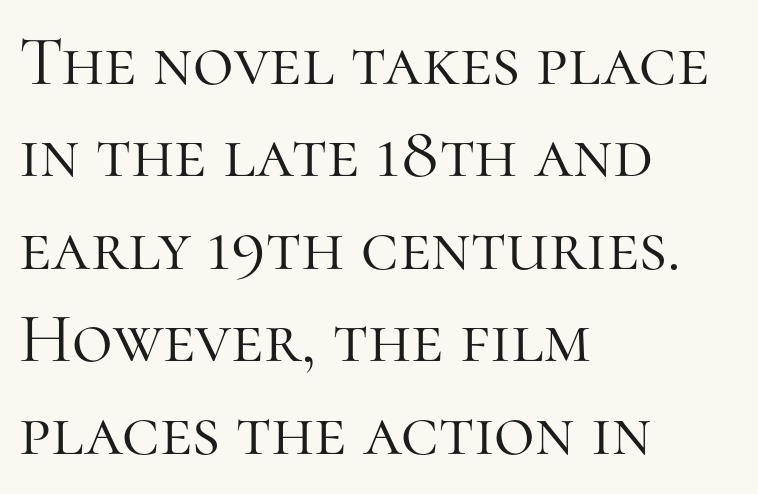
The paragraph has a hard left edge and a soft right edge. Rule under the text: the space is simply empty. The face used here is proportionally spaced, like ordinary book or web type. Vertical spacing — default. This sample uses plain, unmodified letter spacing.
